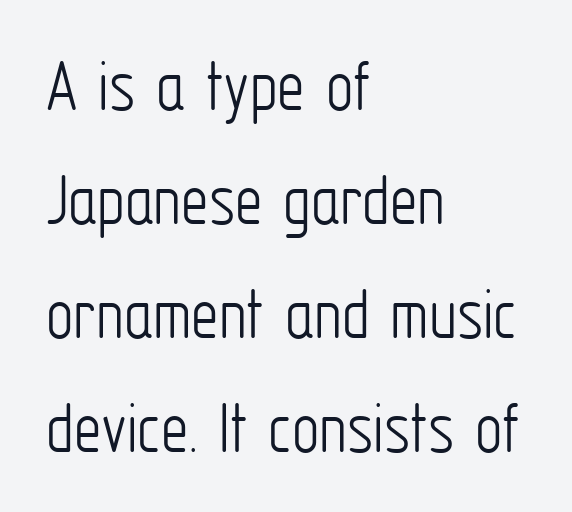
{"serif": "no", "italic": "no", "bold": "no", "weight": "light", "width": "condensed", "stroke_contrast": "low", "x_height": "medium", "monospaced": "no", "underline": "no", "align": "left", "line_spacing": "normal", "line_spacing_ratio": 1.48, "letter_spacing": "normal", "letter_spacing_em": 0.0, "glyph_px": 77}
